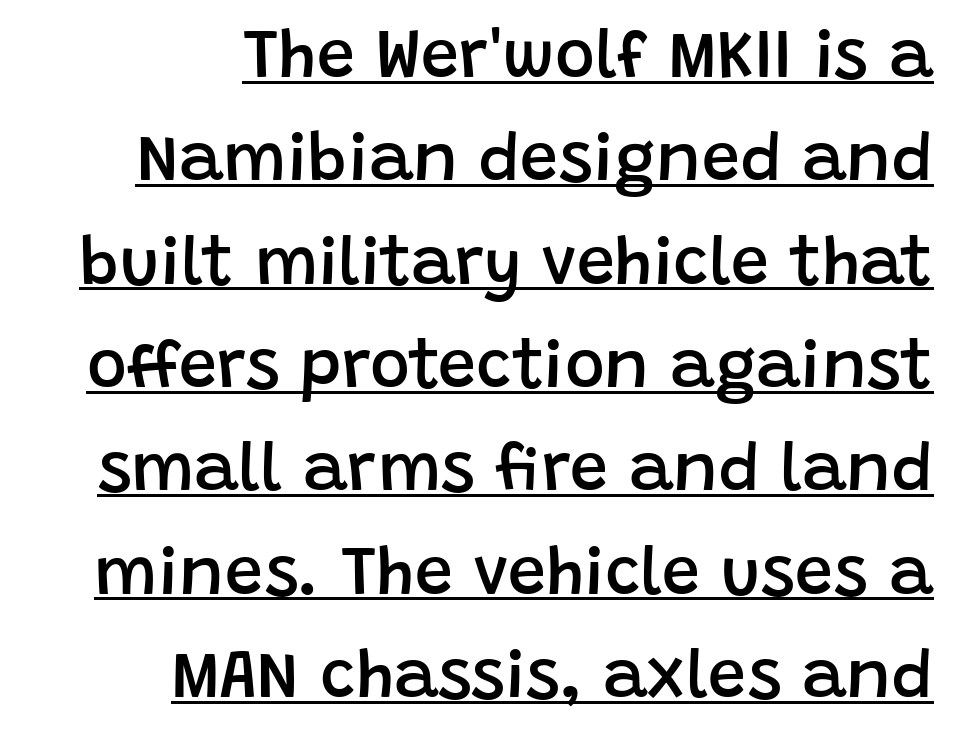
{"serif": "no", "italic": "no", "bold": "semi", "weight": "semibold", "width": "normal", "stroke_contrast": "low", "x_height": "large", "monospaced": "no", "underline": "yes", "align": "right", "line_spacing": "normal", "line_spacing_ratio": 1.52, "letter_spacing": "normal", "letter_spacing_em": 0.0, "glyph_px": 68}
